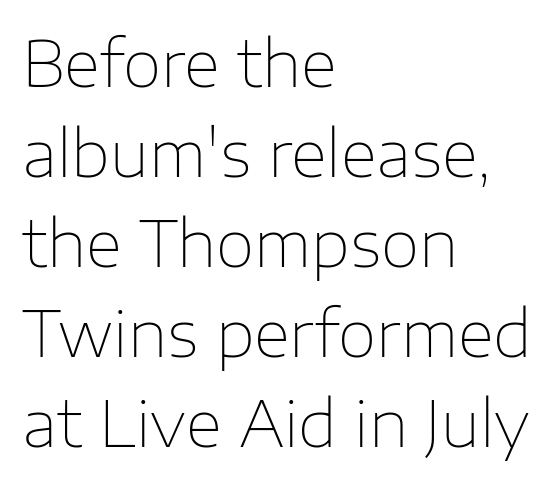
{"serif": "no", "italic": "no", "bold": "no", "weight": "thin", "width": "normal", "stroke_contrast": "low", "x_height": "medium", "monospaced": "no", "underline": "no", "align": "left", "line_spacing": "normal", "line_spacing_ratio": 1.43, "letter_spacing": "normal", "letter_spacing_em": 0.0, "glyph_px": 63}
